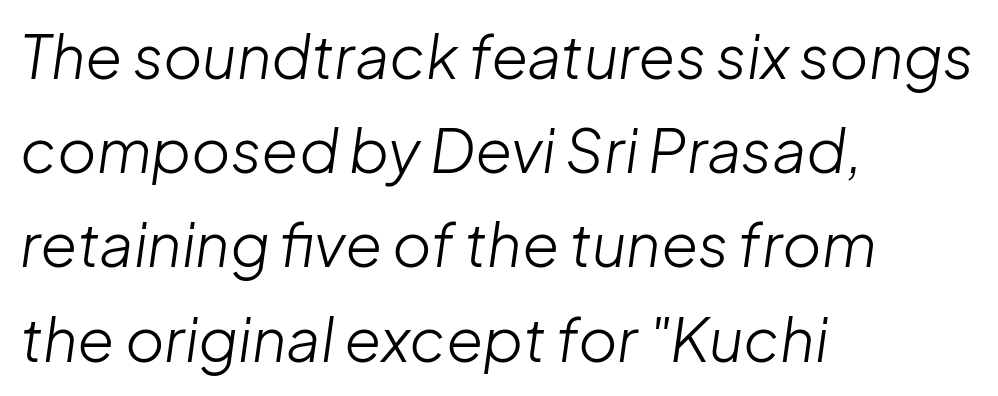
The lines sit at an ordinary, default distance from one another. Short and long lines alike share a common starting point at left. Caption: standard tracking, unaltered. The cut favours lightness, reaching ordinary text weight at its darkest. Any mark beneath the type? The region is blank. Is this a fixed-width face? No — the glyphs have proportional, varying widths.
